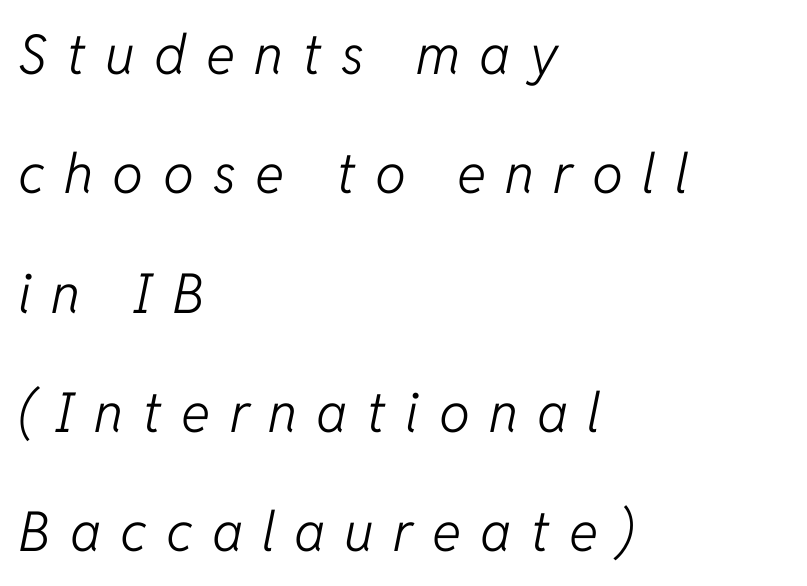
Each new line begins a long way beneath the previous one. Layout note: lines flush left. You could not count columns in this text — the font is proportionally spaced. Each word looks stretched out because of the extra space between its letters. Stems here are at most as thick as an everyday book face. The glyphs are unaccompanied by any horizontal stroke below them.
